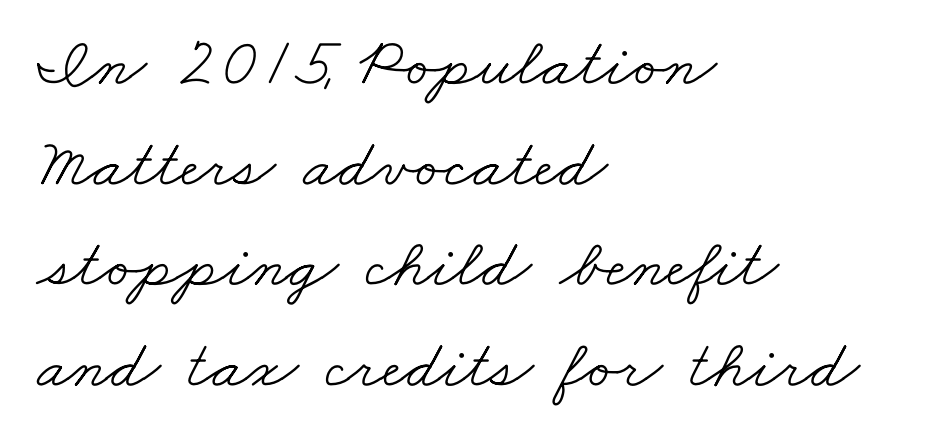
A typesetter would label this face a serif. Short note: letters normally spaced. Does the leading feel generous? No, just average. Underline: absent. Is the type heavy? It reads as light-to-regular instead. The letters advance in unequal steps, a hallmark of proportional type.
